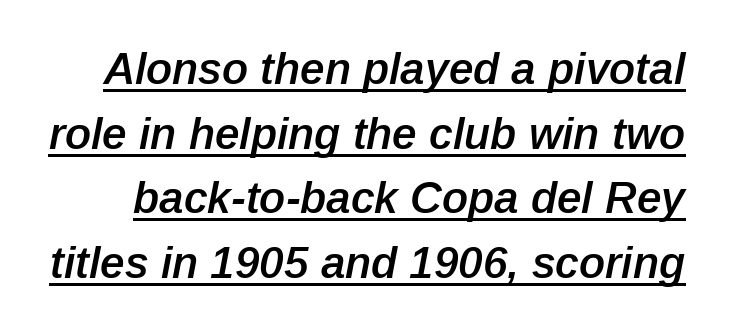
Spacing between characters is what you'd get straight out of the box. The glyphs look as if they've been sheared to an angle. Compared with undecorated copy, this sample adds a rule below the words. Does the leading feel generous? No, just average. Here the designer chose a conventional face with non-uniform glyph widths.
